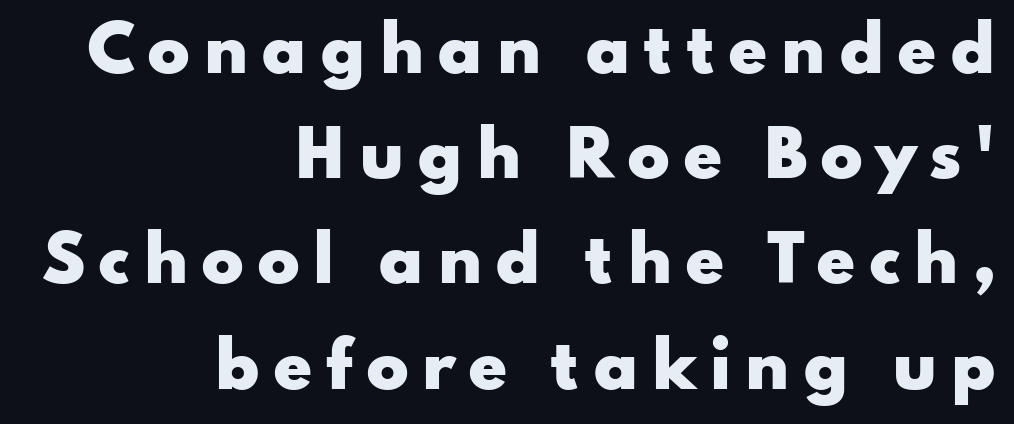
Bare-footed words on every line. The letters stand straight up with perfectly vertical stems. Proportional: the letters do not fall into vertical columns. The tracking jumps out immediately: characters are airy and widely separated. Plenty of ink on the page — the face is bold. Examine the stroke ends and you'll find no serifs.
